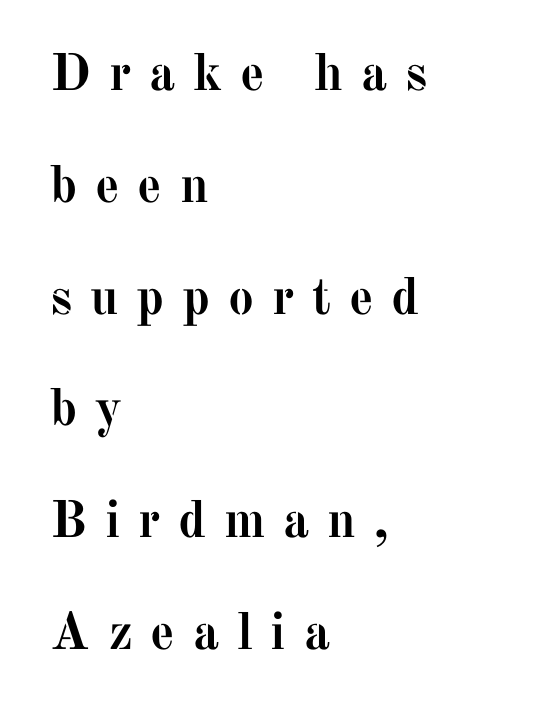
{"serif": "yes", "italic": "no", "bold": "yes", "weight": "semibold", "width": "normal", "stroke_contrast": "medium", "x_height": "medium", "monospaced": "no", "underline": "no", "align": "left", "line_spacing": "loose", "line_spacing_ratio": 2.15, "letter_spacing": "wide", "letter_spacing_em": 0.34, "glyph_px": 52}
